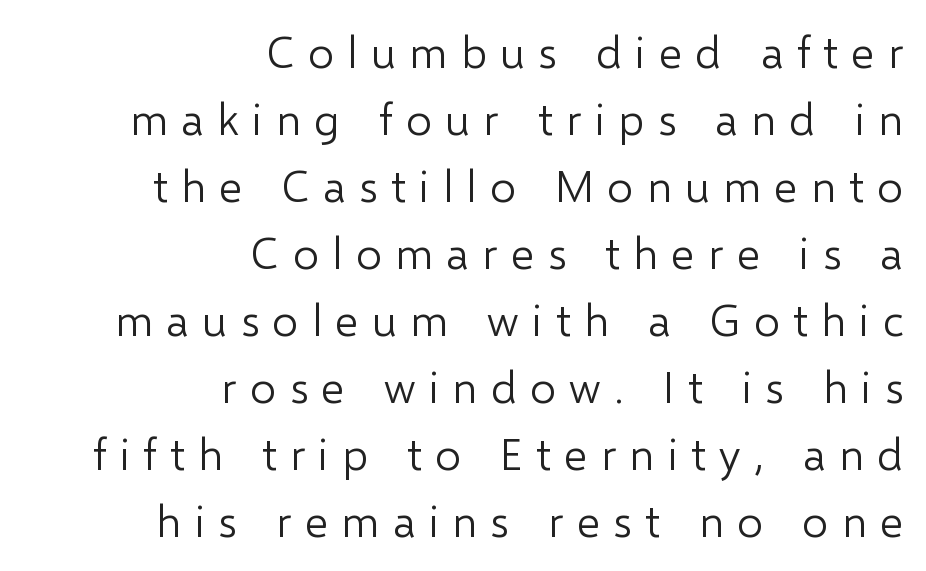
Q: Is the text bold? A: No.
Q: Is the text italic (slanted)? A: No, it is upright.
Q: Is the typeface a serif or a sans-serif typeface? A: Sans-serif.
Q: Is the text underlined? A: No.
Q: How is the paragraph aligned? A: Right-aligned.
Q: Is the spacing between letters normal or unusually wide? A: Unusually wide.
Q: Is the spacing between lines tight, normal or loose? A: Normal.
Q: Width (condensed, normal, or wide)? A: Normal.
Q: Stroke contrast? A: Low.
Q: x-height? A: Medium.
Q: Monospaced? A: No.
